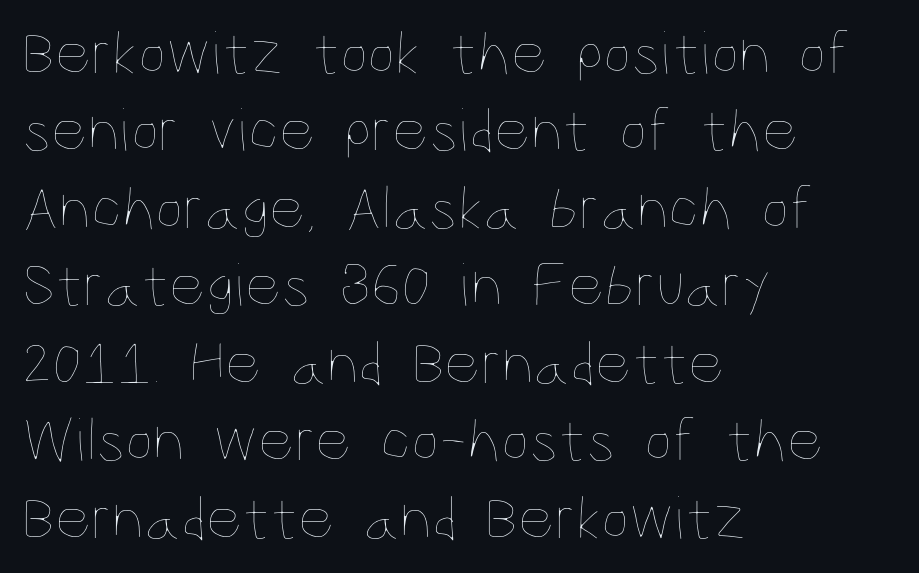
{"italic": "no", "bold": "no", "weight": "thin", "width": "condensed", "stroke_contrast": "low", "x_height": "large", "monospaced": "no", "underline": "no", "align": "left", "line_spacing_ratio": 1.23, "letter_spacing": "normal", "letter_spacing_em": 0.0, "glyph_px": 63}
